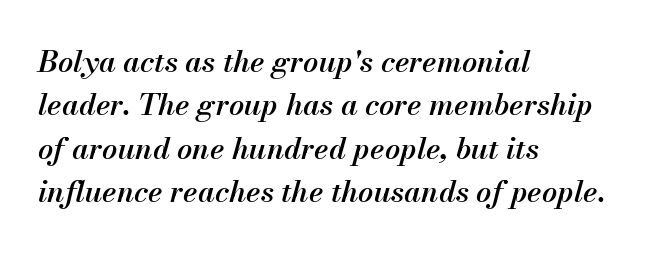
{"italic": "yes", "lean": "right", "slant_degrees": 13, "bold": "semi", "weight": "semibold", "width": "normal", "stroke_contrast": "medium", "x_height": "small", "monospaced": "no", "underline": "no", "align": "left", "line_spacing": "normal", "line_spacing_ratio": 1.45, "letter_spacing": "normal", "letter_spacing_em": 0.0, "glyph_px": 30}
